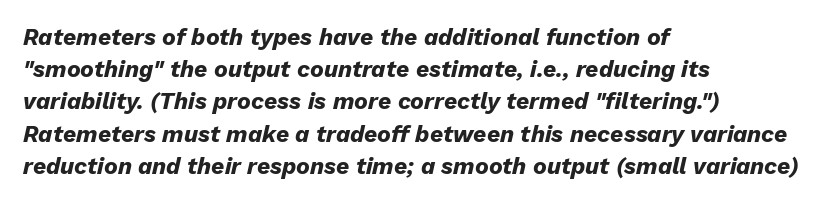
The image shows 23 px bold type, italic (leaning right); set left-aligned, normal line spacing (1.4x), normal letter spacing, not underlined.
